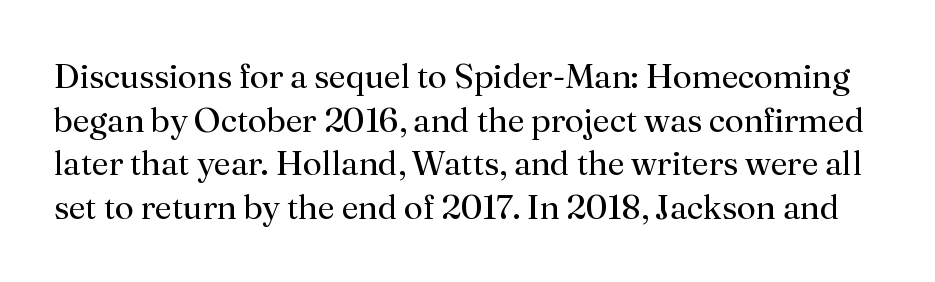
The image shows 34 px regular-weight serif type, upright; set normal line spacing (1.28x), normal letter spacing, not underlined; medium stroke contrast and a small x-height.
